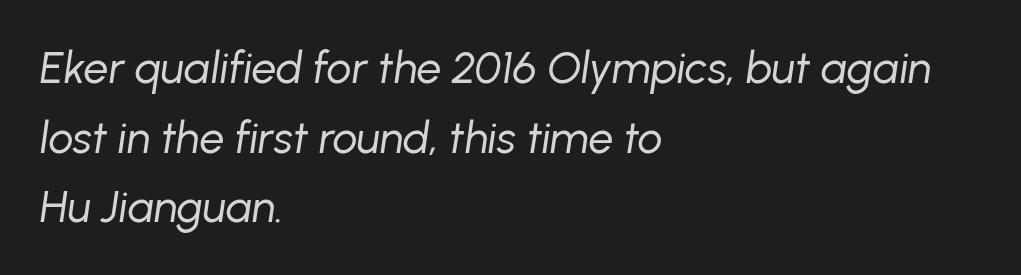
The whole block is typeset with a tilt. Students, note that the glyphs here touch the page at normal intervals. Does the copy run flush right? No — it runs flush left. Quick note: underline off. Honestly, the row spacing looks completely unremarkable.
